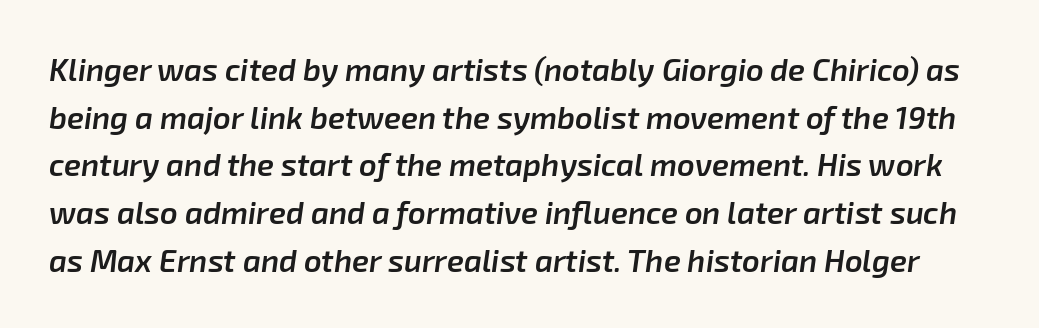
Q: Is the text bold? A: Semi-bold.
Q: Is the text italic (slanted)? A: Yes, it leans right by about 8 degrees.
Q: Is the text underlined? A: No.
Q: Is the spacing between letters normal or unusually wide? A: Normal.
Q: Is the spacing between lines tight, normal or loose? A: Normal.
Q: Width (condensed, normal, or wide)? A: Normal.
Q: Stroke contrast? A: Low.
Q: x-height? A: Medium.
Q: Monospaced? A: No.
